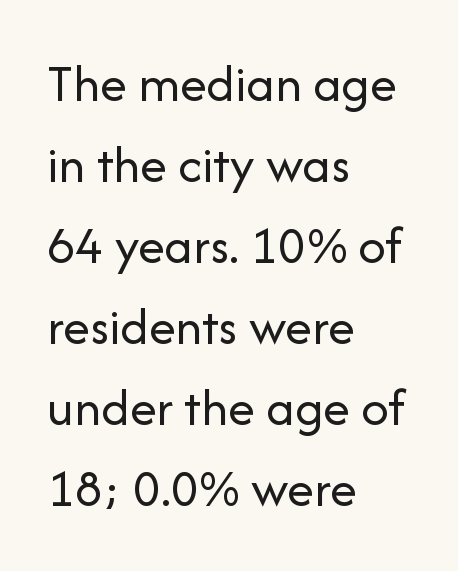
Q: Is the text bold? A: No.
Q: Is the text italic (slanted)? A: No, it is upright.
Q: Is the typeface a serif or a sans-serif typeface? A: Sans-serif.
Q: Is the text underlined? A: No.
Q: How is the paragraph aligned? A: Left-aligned.
Q: Is the spacing between letters normal or unusually wide? A: Normal.
Q: Is the spacing between lines tight, normal or loose? A: Normal.
Q: Width (condensed, normal, or wide)? A: Normal.
Q: Stroke contrast? A: Low.
Q: x-height? A: Medium.
Q: Monospaced? A: No.
